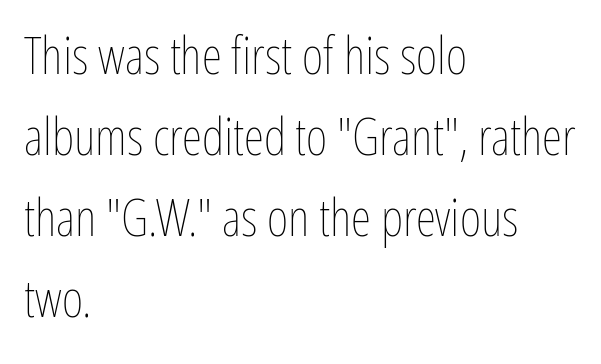
The image shows 52 px thin, condensed type, upright; set left-aligned, normal line spacing (1.56x), normal letter spacing, not underlined; low stroke contrast and a medium x-height.
